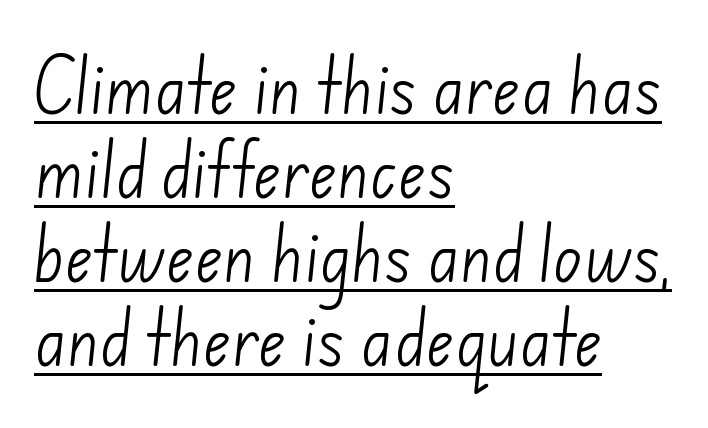
{"serif": "no", "bold": "no", "weight": "light", "width": "normal", "stroke_contrast": "low", "x_height": "small", "monospaced": "no", "underline": "yes", "align": "left", "line_spacing": "normal", "line_spacing_ratio": 1.4, "letter_spacing": "normal", "letter_spacing_em": 0.0, "glyph_px": 60}
